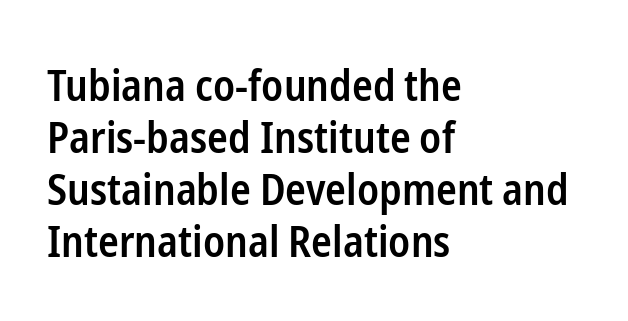
Q: Is the text bold? A: Semi-bold.
Q: Is the text italic (slanted)? A: No, it is upright.
Q: Is the typeface a serif or a sans-serif typeface? A: Sans-serif.
Q: Is the text underlined? A: No.
Q: How is the paragraph aligned? A: Left-aligned.
Q: Is the spacing between letters normal or unusually wide? A: Normal.
Q: Width (condensed, normal, or wide)? A: Condensed.
Q: Stroke contrast? A: Low.
Q: x-height? A: Medium.
Q: Monospaced? A: No.
